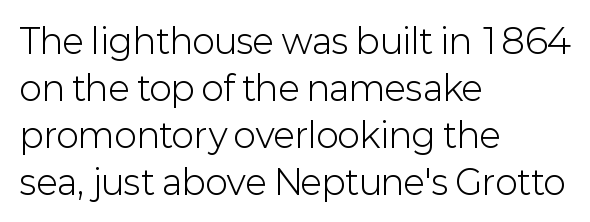
{"serif": "no", "italic": "no", "bold": "no", "weight": "light", "width": "normal", "stroke_contrast": "low", "x_height": "medium", "monospaced": "no", "underline": "no", "align": "left", "line_spacing": "normal", "line_spacing_ratio": 1.38, "letter_spacing": "normal", "letter_spacing_em": 0.0, "glyph_px": 34}
